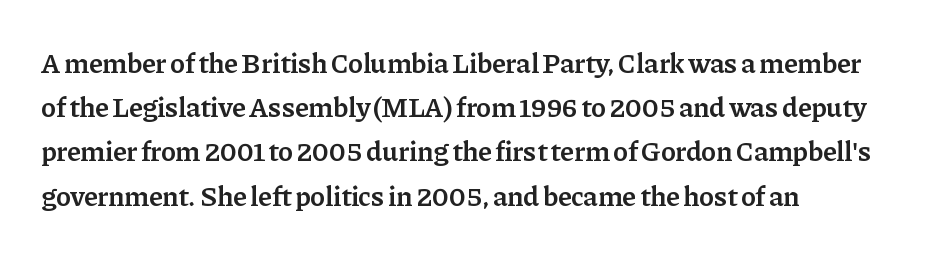
Q: Is the text bold? A: Semi-bold.
Q: Is the text italic (slanted)? A: No, it is upright.
Q: Is the typeface a serif or a sans-serif typeface? A: Serif.
Q: Is the text underlined? A: No.
Q: How is the paragraph aligned? A: Left-aligned.
Q: Is the spacing between letters normal or unusually wide? A: Normal.
Q: Is the spacing between lines tight, normal or loose? A: Normal.
Q: Width (condensed, normal, or wide)? A: Normal.
Q: Stroke contrast? A: Low.
Q: x-height? A: Medium.
Q: Monospaced? A: No.
